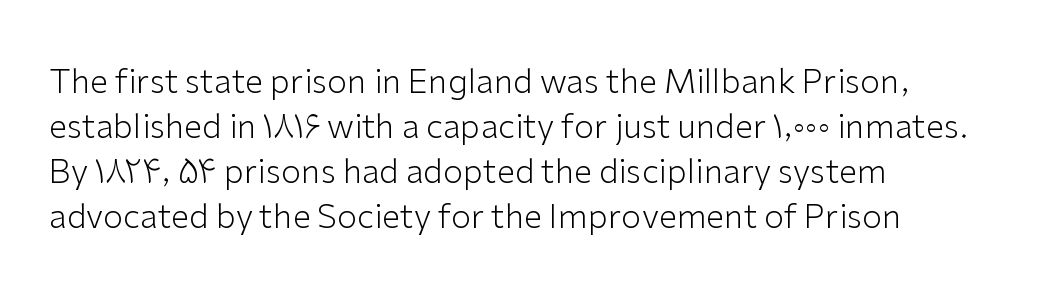
Q: Is the text bold? A: No.
Q: Is the text italic (slanted)? A: No, it is upright.
Q: Is the typeface a serif or a sans-serif typeface? A: Sans-serif.
Q: Is the text underlined? A: No.
Q: How is the paragraph aligned? A: Left-aligned.
Q: Is the spacing between letters normal or unusually wide? A: Normal.
Q: Is the spacing between lines tight, normal or loose? A: Normal.
Q: Width (condensed, normal, or wide)? A: Normal.
Q: Stroke contrast? A: Low.
Q: x-height? A: Medium.
Q: Monospaced? A: No.
